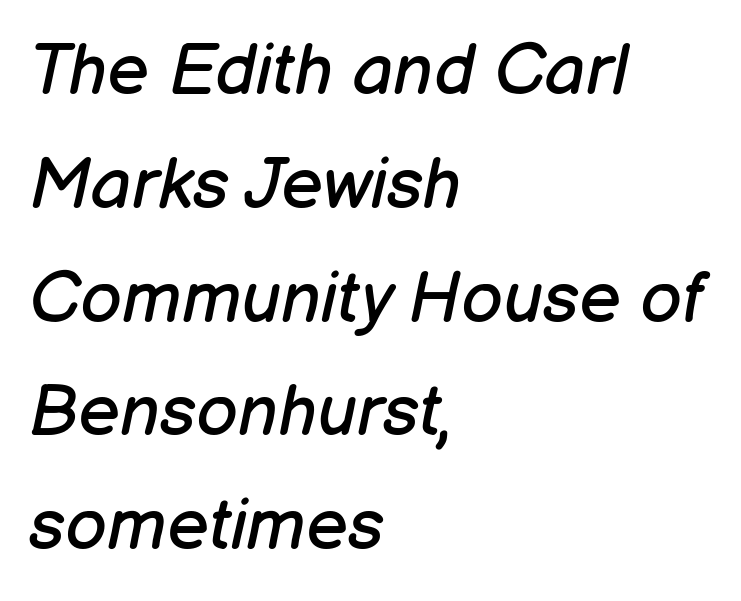
The image shows 72 px regular-weight type, italic (leaning right); set left-aligned, normal line spacing (1.58x), normal letter spacing, not underlined; low stroke contrast and a medium x-height.
